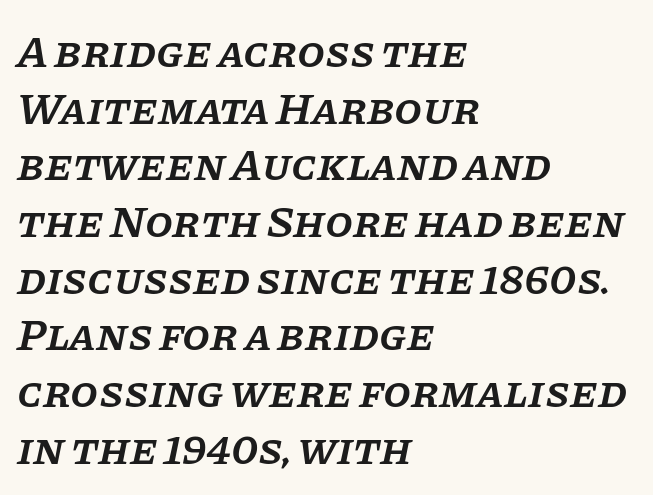
Q: Is the text bold? A: Semi-bold.
Q: Is the text italic (slanted)? A: Yes, it leans right by about 11 degrees.
Q: Is the typeface a serif or a sans-serif typeface? A: Serif.
Q: Is the text underlined? A: No.
Q: How is the paragraph aligned? A: Left-aligned.
Q: Is the spacing between letters normal or unusually wide? A: Normal.
Q: Is the spacing between lines tight, normal or loose? A: Normal.
Q: Width (condensed, normal, or wide)? A: Normal.
Q: Stroke contrast? A: Low.
Q: x-height? A: Large.
Q: Monospaced? A: No.
